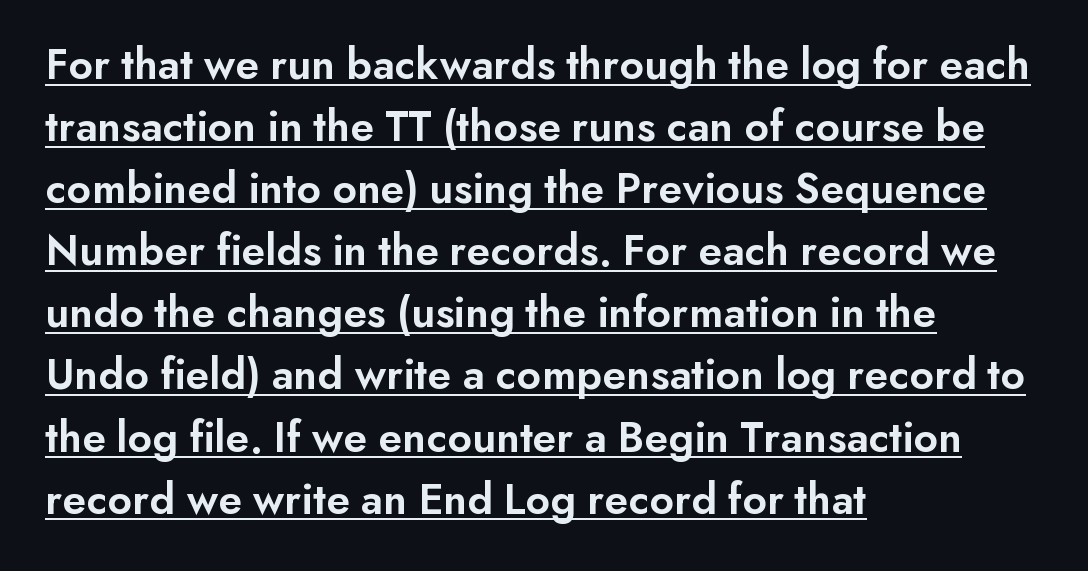
Is this a fixed-width face? No — the glyphs have proportional, varying widths. A continuous stroke trails under the words, as in a hyperlink. Italic? Not at all — the glyphs are vertical. These lines are set flush left with a ragged right edge. The letterforms sit shoulder to shoulder at normal distance.
